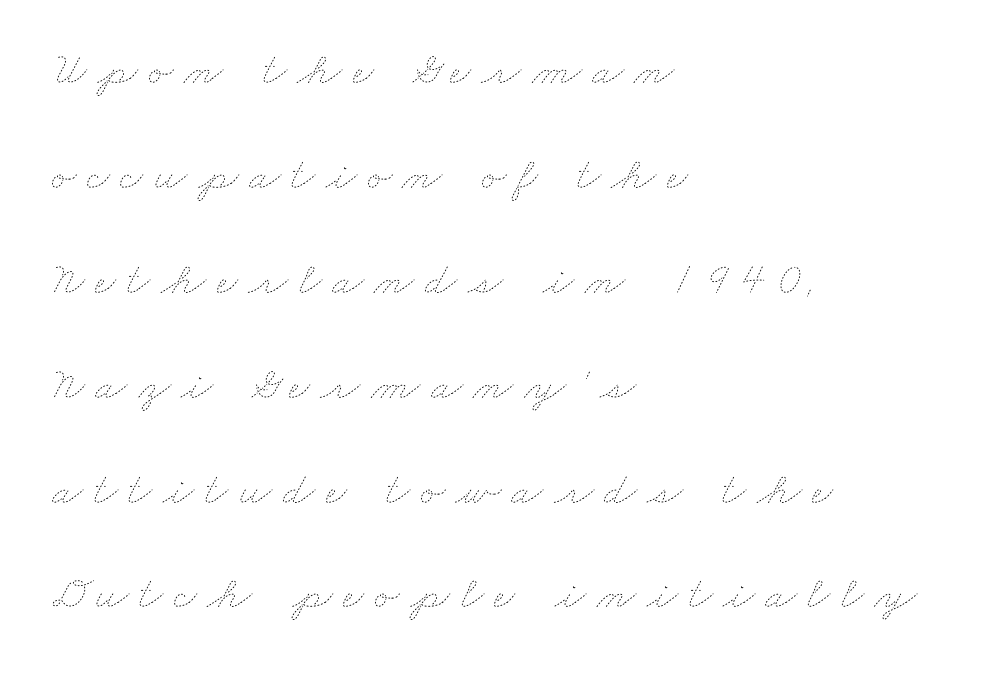
Q: Is the text bold? A: No.
Q: Is the text underlined? A: No.
Q: How is the paragraph aligned? A: Left-aligned.
Q: Is the spacing between letters normal or unusually wide? A: Unusually wide.
Q: Is the spacing between lines tight, normal or loose? A: Loose.
Q: Width (condensed, normal, or wide)? A: Wide.
Q: Stroke contrast? A: Low.
Q: x-height? A: Small.
Q: Monospaced? A: No.
